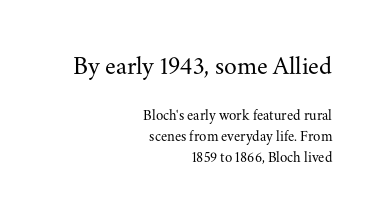
{"italic": "no", "bold": "no", "underline": "no", "align": "right", "line_spacing": "normal", "line_spacing_ratio": 1.4, "letter_spacing": "normal", "letter_spacing_em": 0.0, "larger_block": "first", "size_ratio": 1.73, "glyph_px": 26}
